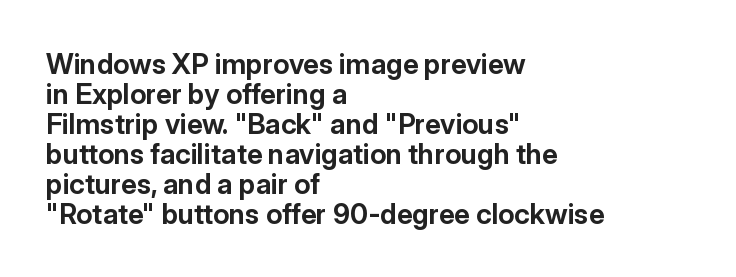
Q: Is the text bold? A: Yes.
Q: Is the text italic (slanted)? A: No, it is upright.
Q: Is the typeface a serif or a sans-serif typeface? A: Sans-serif.
Q: Is the text underlined? A: No.
Q: How is the paragraph aligned? A: Left-aligned.
Q: Is the spacing between letters normal or unusually wide? A: Normal.
Q: Is the spacing between lines tight, normal or loose? A: Tight.
Q: Width (condensed, normal, or wide)? A: Normal.
Q: Stroke contrast? A: Low.
Q: x-height? A: Medium.
Q: Monospaced? A: No.
